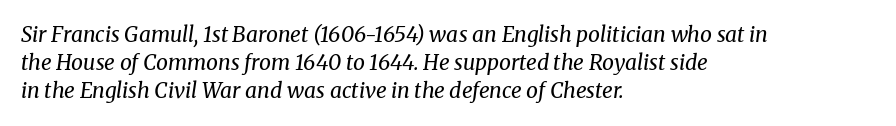
The image shows 21 px text type, italic (leaning right); set left-aligned, normal line spacing (1.34x), normal letter spacing, not underlined.
